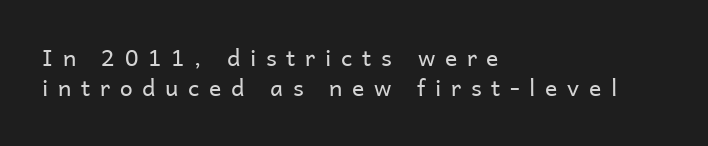
{"italic": "no", "bold": "no", "underline": "no", "align": "left", "line_spacing": "normal", "line_spacing_ratio": 1.32, "letter_spacing": "wide", "letter_spacing_em": 0.42, "glyph_px": 23}
